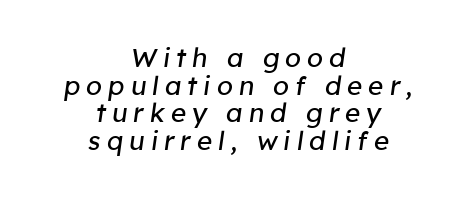
Designer's note — italics engaged. Bold? No — there's no thickening of the strokes. Horizontally, the lines are justified to the midpoint only. There is plenty of visible air inserted between adjacent glyphs. Words float on clear page, feet unadorned.
